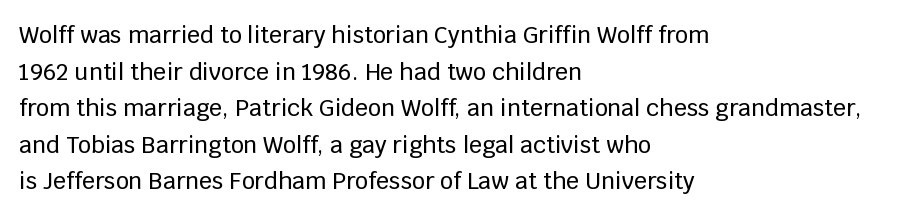
Q: Is the text italic (slanted)? A: No, it is upright.
Q: Is the text underlined? A: No.
Q: How is the paragraph aligned? A: Left-aligned.
Q: Is the spacing between letters normal or unusually wide? A: Normal.
Q: Is the spacing between lines tight, normal or loose? A: Normal.
